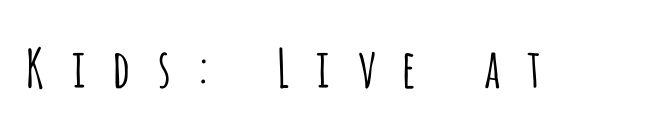
The weight tops out at a normal text grade. Is there any slant? The stems are plumb. The line texture is sparse and dotted thanks to wide tracking. What kind of face is this? One without serifs — a sans. Anything drawn beneath the words? Only blank space.
